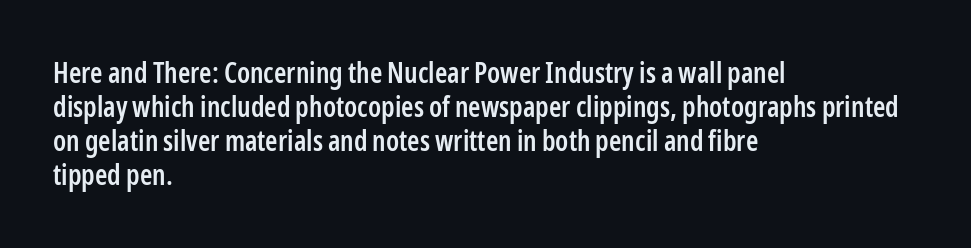
Q: Is the text bold? A: Semi-bold.
Q: Is the text italic (slanted)? A: No, it is upright.
Q: Is the typeface a serif or a sans-serif typeface? A: Sans-serif.
Q: Is the text underlined? A: No.
Q: How is the paragraph aligned? A: Left-aligned.
Q: Is the spacing between letters normal or unusually wide? A: Normal.
Q: Width (condensed, normal, or wide)? A: Condensed.
Q: Stroke contrast? A: Low.
Q: x-height? A: Medium.
Q: Monospaced? A: No.
